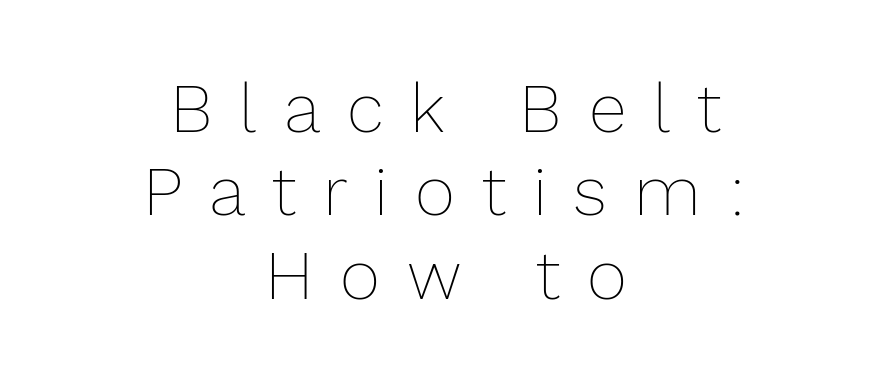
Q: Is the text bold? A: No.
Q: Is the text italic (slanted)? A: No, it is upright.
Q: Is the text underlined? A: No.
Q: How is the paragraph aligned? A: Centered.
Q: Is the spacing between letters normal or unusually wide? A: Unusually wide.
Q: Width (condensed, normal, or wide)? A: Normal.
Q: x-height? A: Medium.
Q: Monospaced? A: No.
